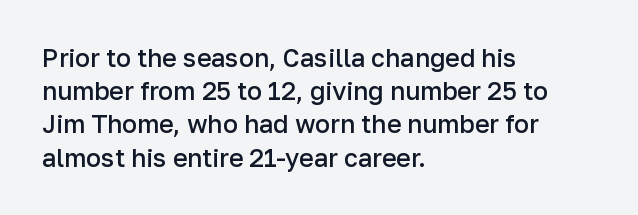
Q: Is the text bold? A: Semi-bold.
Q: Is the text italic (slanted)? A: No, it is upright.
Q: Is the text underlined? A: No.
Q: How is the paragraph aligned? A: Left-aligned.
Q: Is the spacing between letters normal or unusually wide? A: Normal.
Q: Is the spacing between lines tight, normal or loose? A: Normal.
